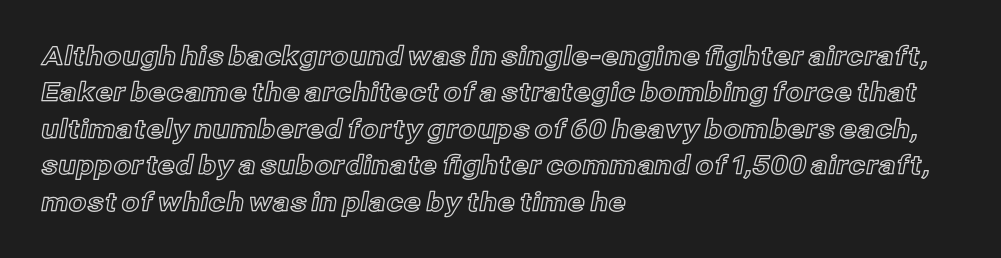
{"underline": "no", "align": "left", "line_spacing": "normal", "line_spacing_ratio": 1.4, "letter_spacing": "normal", "letter_spacing_em": 0.0, "glyph_px": 26}
